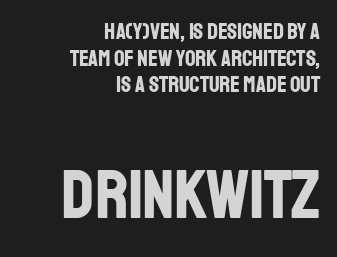
The letters advance in unequal steps, a hallmark of proportional type. Tracking here is standard; glyphs follow each other at the usual distance. Does the bottom block carry the larger type? Yes, it does. Quick note: underline off. Style check: upright. Check where the strokes stop: nothing finishes them off — pure sans.
